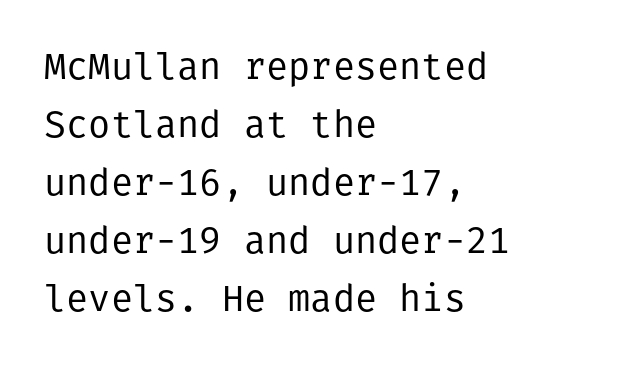
The glyphs are unaccompanied by any horizontal stroke below them. The letters stand straight up with perfectly vertical stems. Think standard paragraph weight, or any step lighter than that. Examine the stroke ends and you'll find no serifs. The paragraph shown leans on its left margin.
